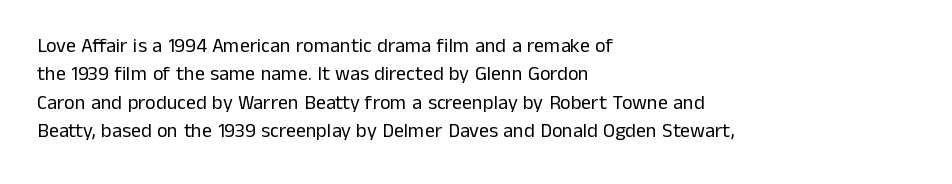
The image shows 20 px text type, upright; set left-aligned, normal line spacing (1.42x), normal letter spacing, not underlined.
